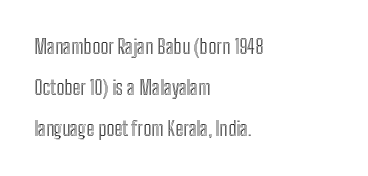
{"italic": "no", "underline": "no", "align": "left", "line_spacing": "loose", "line_spacing_ratio": 2.06, "letter_spacing": "normal", "letter_spacing_em": 0.0, "glyph_px": 20}
